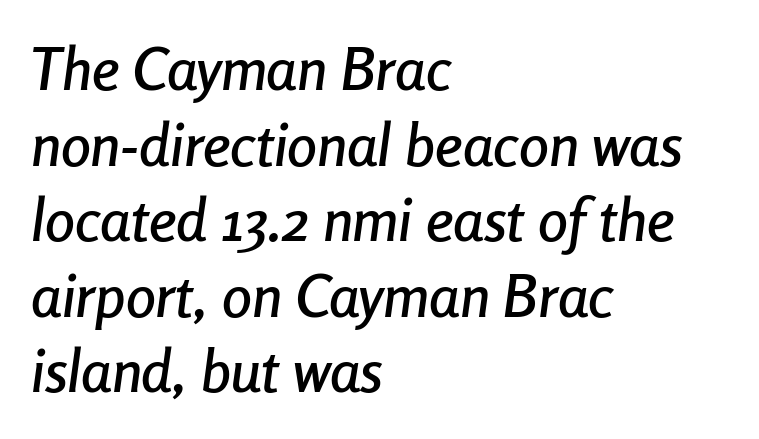
The image shows 60 px condensed type, italic (leaning right); set left-aligned, normal line spacing (1.26x), normal letter spacing, not underlined; low stroke contrast and a medium x-height.
